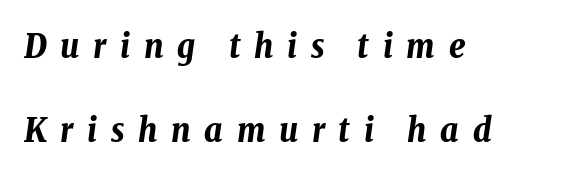
You can tell it's italic because the verticals aren't actually vertical. Check the space under the baseline: it is left empty. The lines are quadded left. The face used here is proportionally spaced, like ordinary book or web type. Characters follow at a spacing far wider than the type designer built in.
